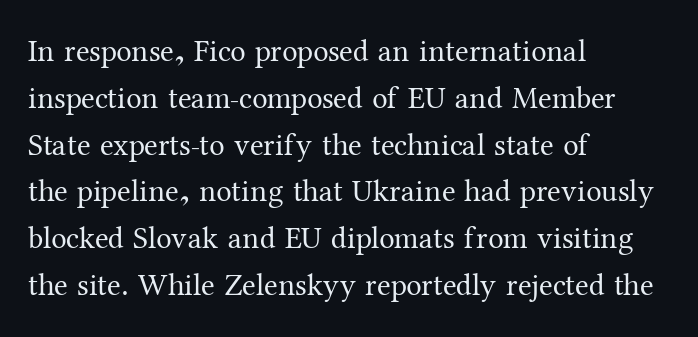
{"serif": "yes", "italic": "no", "bold": "no", "weight": "regular", "width": "normal", "stroke_contrast": "medium", "x_height": "medium", "monospaced": "no", "underline": "no", "align": "left", "line_spacing": "normal", "line_spacing_ratio": 1.51, "letter_spacing": "normal", "letter_spacing_em": 0.0, "glyph_px": 31}
